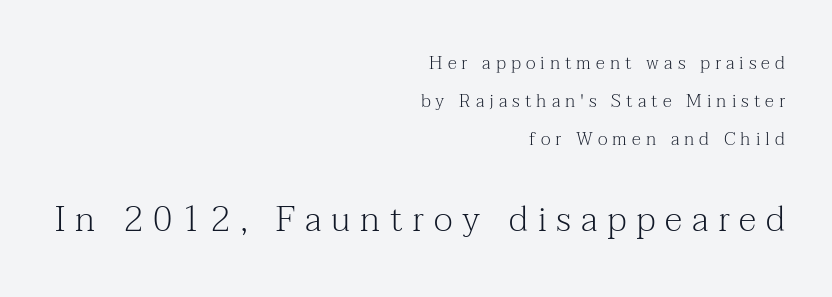
Q: Is the text bold? A: No.
Q: Is the text italic (slanted)? A: No, it is upright.
Q: Is the typeface a serif or a sans-serif typeface? A: Serif.
Q: Is the text underlined? A: No.
Q: How is the paragraph aligned? A: Right-aligned.
Q: Is the spacing between letters normal or unusually wide? A: Unusually wide.
Q: Is the spacing between lines tight, normal or loose? A: Loose.
Q: Which block of text is set in a larger size, the first (top) or the second (bottom)? A: The second (bottom) one.
Q: Width (condensed, normal, or wide)? A: Normal.
Q: Stroke contrast? A: Medium.
Q: x-height? A: Medium.
Q: Monospaced? A: No.
